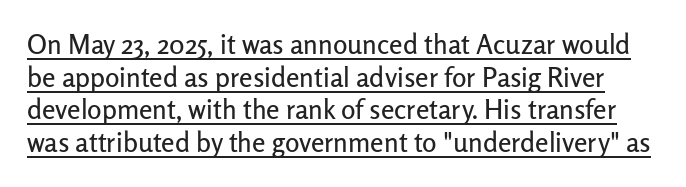
The typesetter has applied underlining to the passage shown. Observe the ordinary spacing: letters are neighbours, not strangers. The lettering holds an erect, upright posture throughout.
